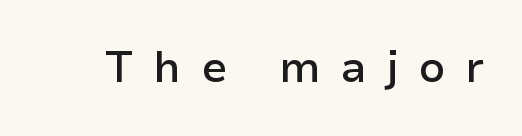
{"serif": "no", "italic": "no", "bold": "semi", "weight": "semibold", "width": "normal", "stroke_contrast": "low", "x_height": "medium", "monospaced": "no", "underline": "no", "letter_spacing": "wide", "letter_spacing_em": 0.46, "glyph_px": 43}
